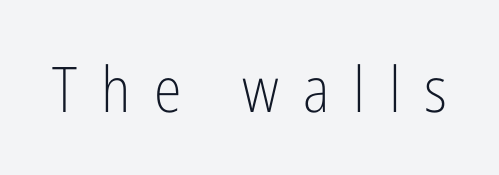
Q: Is the text bold? A: No.
Q: Is the text italic (slanted)? A: No, it is upright.
Q: Is the typeface a serif or a sans-serif typeface? A: Sans-serif.
Q: Is the text underlined? A: No.
Q: Is the spacing between letters normal or unusually wide? A: Unusually wide.
Q: Width (condensed, normal, or wide)? A: Condensed.
Q: Stroke contrast? A: Low.
Q: x-height? A: Medium.
Q: Monospaced? A: No.
